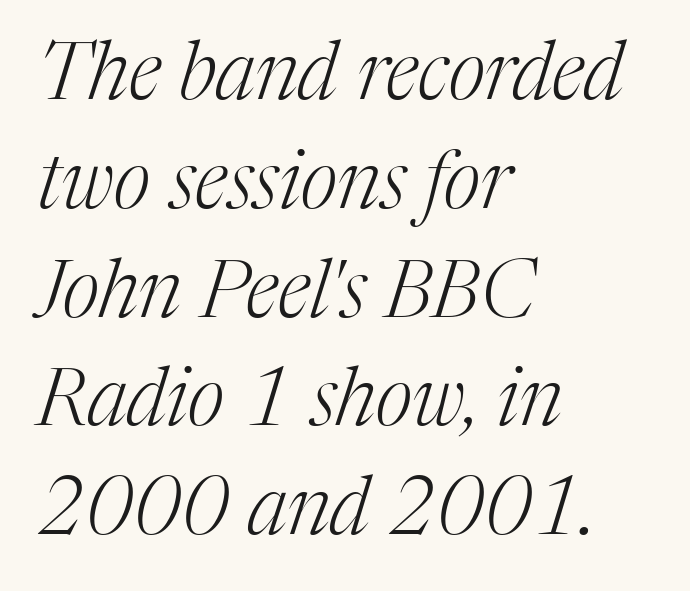
The image shows 80 px light serif type, italic (leaning right); set left-aligned, normal line spacing (1.36x), normal letter spacing, not underlined; medium stroke contrast and a medium x-height.
